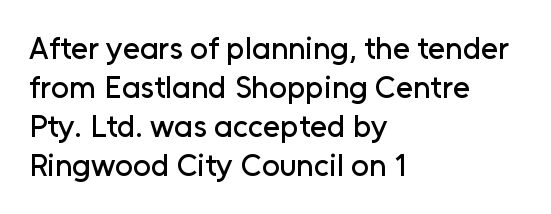
Which margin do the lines hug? The left one — the right edge is uneven. These lines are rendered in a variable-pitch font. Baseline-to-baseline distance is the conventional proportion of letter height. The passage shown is typeset with a sans-serif family. Posture: vertical.
